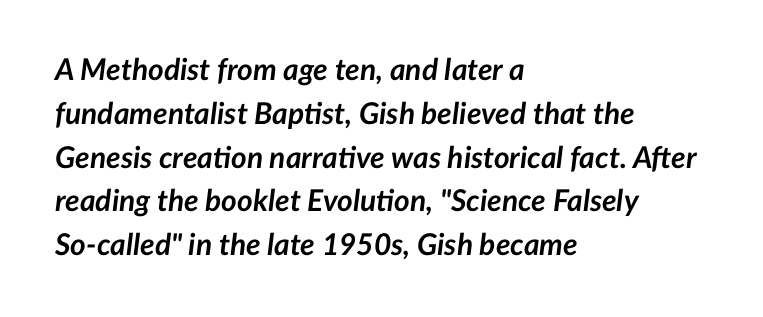
Typeset ragged right — the left edge is the straight one. Think of a printed novel: that variable character pitch is what you see here. These lines sit exactly where default settings would place them. Characters follow at the spacing the type designer built in. The specimen omits any rule beneath the text block's lines.
